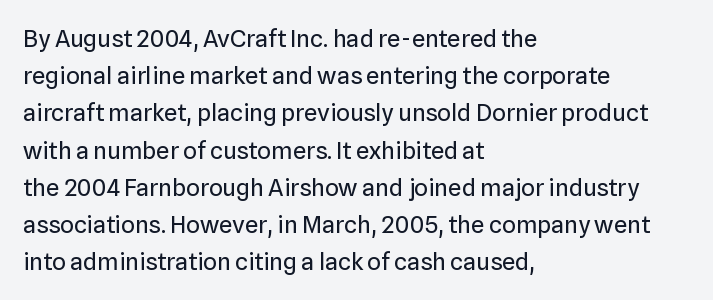
The image shows 24 px text type, upright; set left-aligned, normal line spacing (1.55x), normal letter spacing, not underlined.
